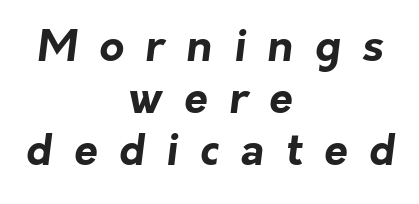
The image shows 43 px bold sans-serif type; set centered, line spacing 1.21x, unusually wide letter spacing (+0.5 em), not underlined; low stroke contrast and a medium x-height.
